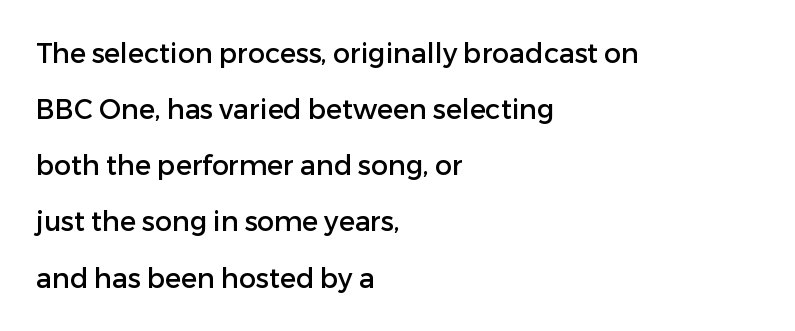
The rendering keeps characters at their native spacing. Horizontal bands of white between lines are thick stripes. These lines stack with their left ends in a neat column. Descenders hang freely into open space. The specimen reads as upright at a glance.
